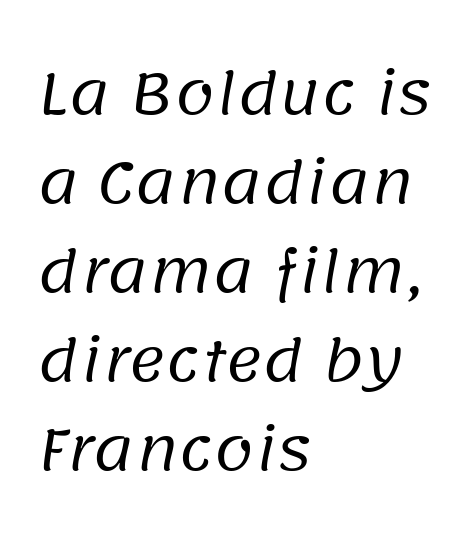
{"serif": "no", "bold": "no", "weight": "regular", "width": "normal", "stroke_contrast": "low", "x_height": "large", "monospaced": "no", "underline": "no", "align": "left", "line_spacing": "normal", "line_spacing_ratio": 1.56, "letter_spacing": "normal", "letter_spacing_em": 0.0, "glyph_px": 57}
